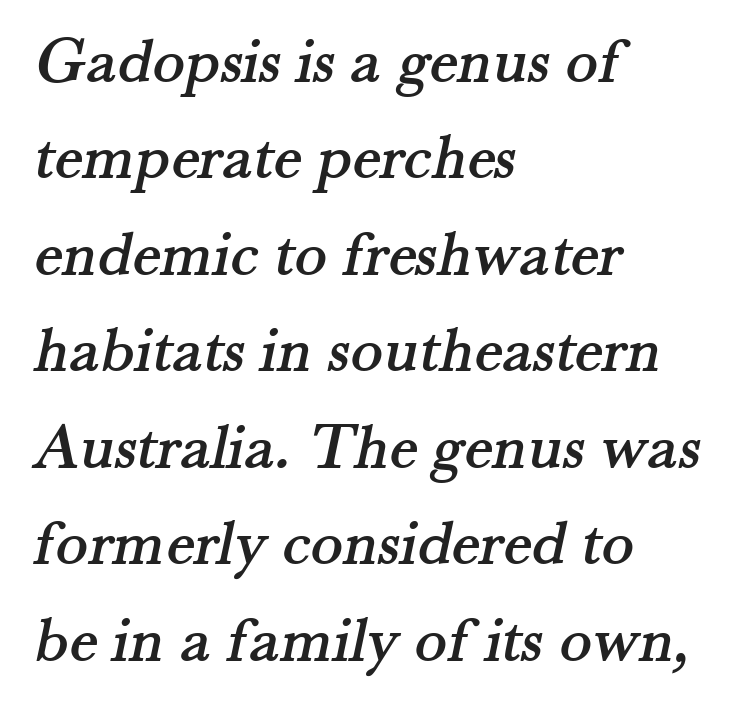
The image shows 67 px serif type; set left-aligned, normal line spacing (1.44x), normal letter spacing, not underlined; medium stroke contrast and a small x-height.
